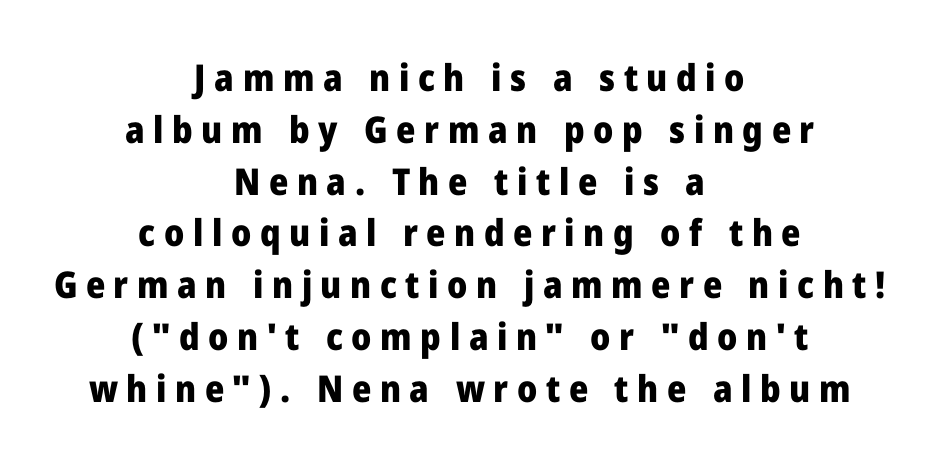
The zone under the glyphs is completely vacant. The passage shown is typed in a proportional face where columns would drift. If you folded the block vertically in half, each line would mirror itself in length. Note: no serifs on the glyphs. The specimen reads as upright at a glance. Tracking value appears strongly positive — letters spread wide.
